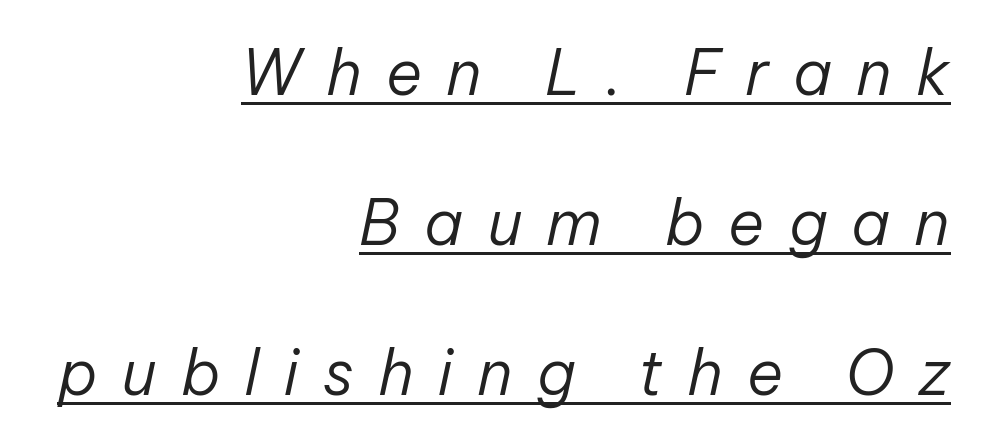
{"italic": "yes", "lean": "right", "slant_degrees": 12, "bold": "no", "weight": "regular", "width": "normal", "stroke_contrast": "low", "x_height": "medium", "monospaced": "no", "underline": "yes", "align": "right", "line_spacing": "loose", "line_spacing_ratio": 2.42, "letter_spacing": "wide", "letter_spacing_em": 0.39, "glyph_px": 62}
